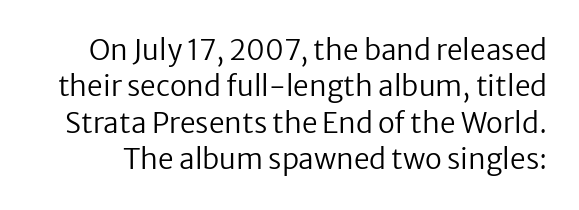
{"serif": "no", "italic": "no", "bold": "no", "weight": "regular", "width": "normal", "stroke_contrast": "low", "x_height": "medium", "monospaced": "no", "underline": "no", "line_spacing": "normal", "line_spacing_ratio": 1.3, "letter_spacing": "normal", "letter_spacing_em": 0.0, "glyph_px": 28}
